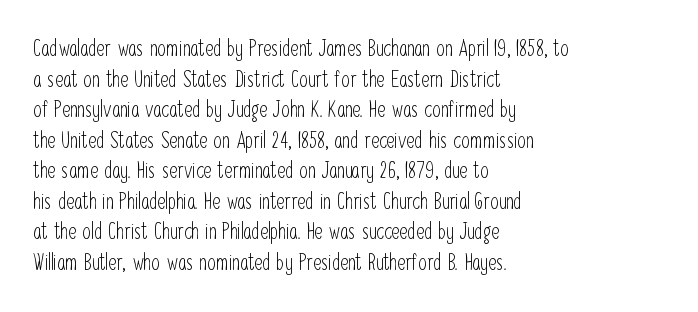
Here the glyphs are tracked normally, forming tight word shapes. This sample keeps an unexceptional amount of space between lines. Every character sits straight up, as roman type does. Each stroke keeps to a modest, everyday thickness or less. This rendering uses left alignment, leaving the right contour irregular. Descenders are the only things crossing below the line.
